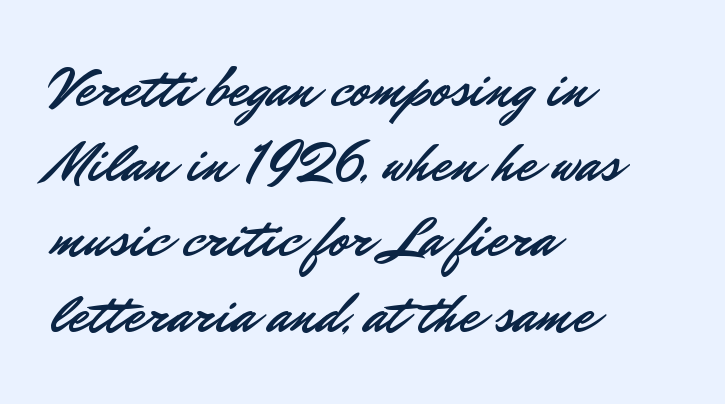
The lines are quadded left. Each letter's strokes conclude bluntly, with no projecting serifs. This rendering leaves character spacing at its baseline value.
